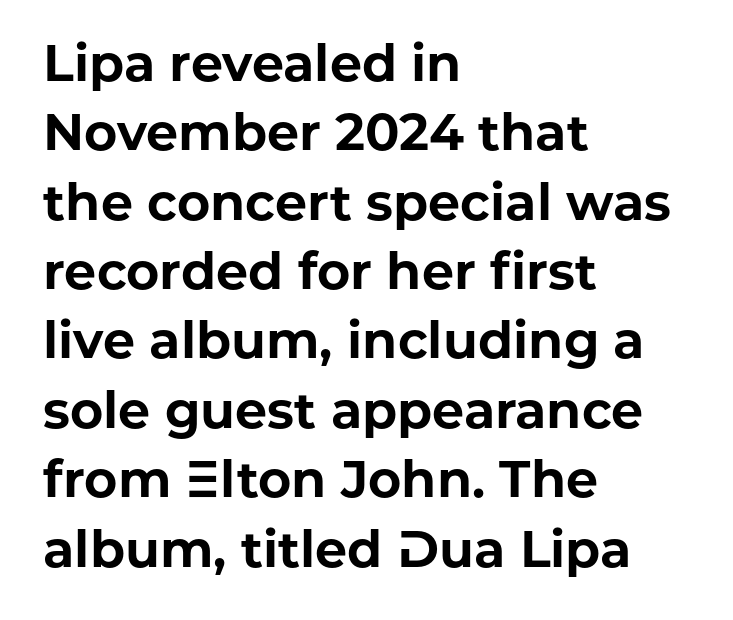
Q: Is the text bold? A: Yes.
Q: Is the text italic (slanted)? A: No, it is upright.
Q: Is the typeface a serif or a sans-serif typeface? A: Sans-serif.
Q: Is the text underlined? A: No.
Q: How is the paragraph aligned? A: Left-aligned.
Q: Is the spacing between letters normal or unusually wide? A: Normal.
Q: Is the spacing between lines tight, normal or loose? A: Normal.
Q: Width (condensed, normal, or wide)? A: Normal.
Q: Stroke contrast? A: Low.
Q: x-height? A: Medium.
Q: Monospaced? A: No.
